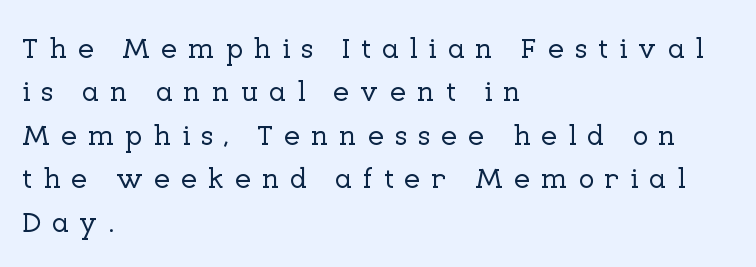
{"serif": "yes", "italic": "no", "width": "normal", "stroke_contrast": "low", "x_height": "medium", "monospaced": "no", "underline": "no", "align": "left", "line_spacing": "normal", "line_spacing_ratio": 1.5, "letter_spacing": "wide", "letter_spacing_em": 0.36, "glyph_px": 29}
